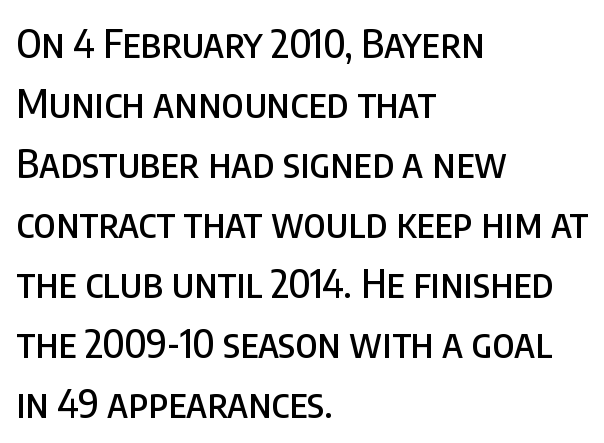
The image shows 40 px condensed sans-serif type, upright; set left-aligned, normal line spacing (1.5x), normal letter spacing, not underlined; low stroke contrast and a large x-height.
